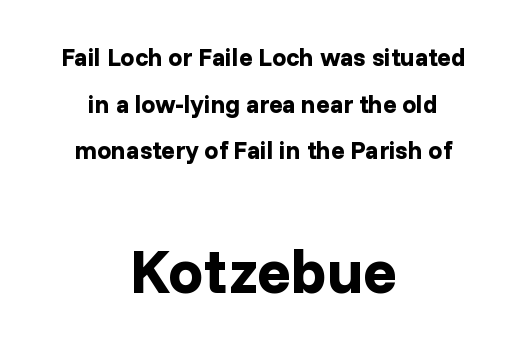
Q: Is the text bold? A: Yes.
Q: Is the text italic (slanted)? A: No, it is upright.
Q: Is the typeface a serif or a sans-serif typeface? A: Sans-serif.
Q: Is the text underlined? A: No.
Q: How is the paragraph aligned? A: Centered.
Q: Is the spacing between letters normal or unusually wide? A: Normal.
Q: Which block of text is set in a larger size, the first (top) or the second (bottom)? A: The second (bottom) one.
Q: Width (condensed, normal, or wide)? A: Normal.
Q: Stroke contrast? A: Low.
Q: x-height? A: Medium.
Q: Monospaced? A: No.
